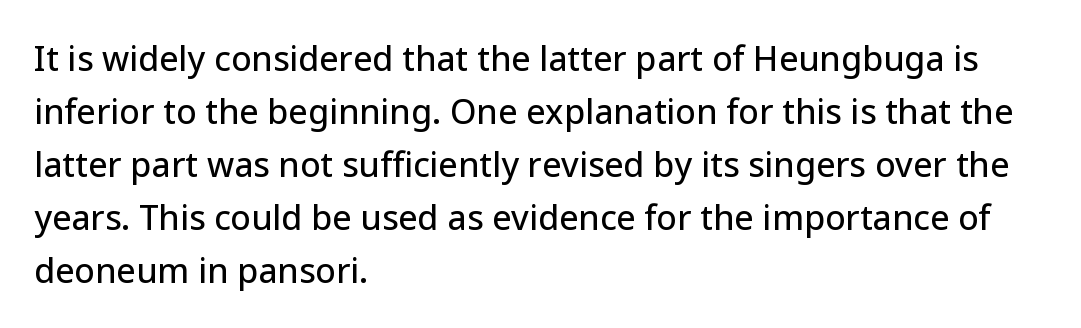
The image shows 34 px sans-serif type, upright; set left-aligned, normal line spacing (1.56x), normal letter spacing, not underlined; low stroke contrast and a medium x-height.
